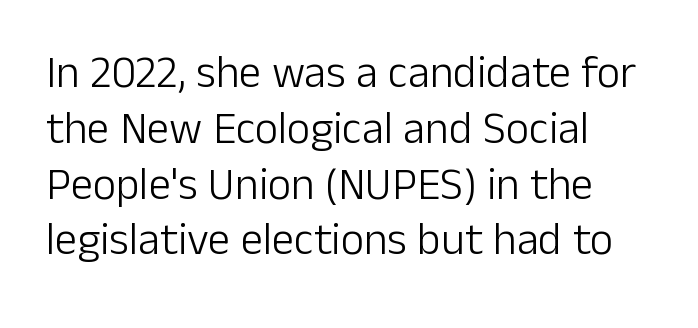
Each letter keeps its own natural width here, so spacing adapts to shape. It's the straight-up-and-down kind of type. The horizontal fit of the characters is conventional and even. One-word summary of the alignment: left. Stems and bowls with no extra thickness — not bold. The baseline area is clear.
